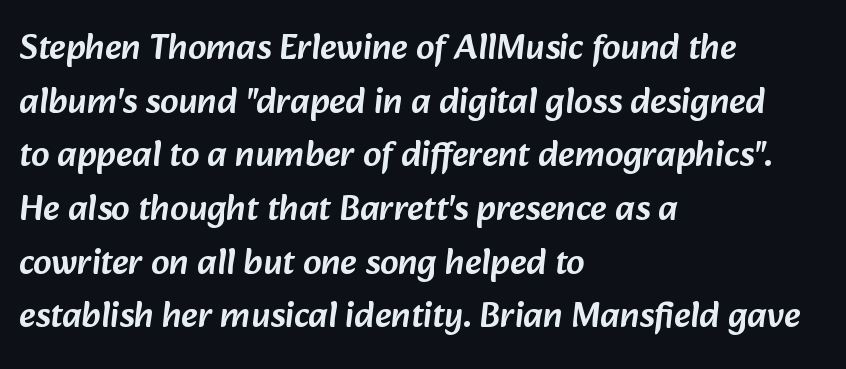
The letters advance in unequal steps, a hallmark of proportional type. The zone under the glyphs is completely vacant. Baseline-to-baseline distance is the conventional proportion of letter height. Visually the block forms a straight wall on the left and a jagged coastline on the right.
